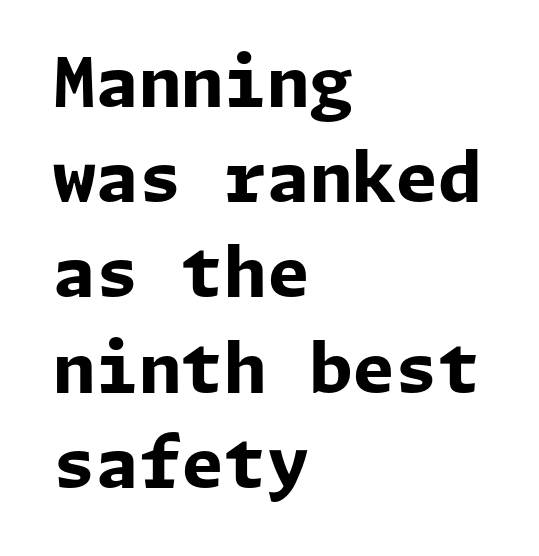
Q: Is the text bold? A: Yes.
Q: Is the text italic (slanted)? A: No, it is upright.
Q: Is the typeface a serif or a sans-serif typeface? A: Sans-serif.
Q: Is the text underlined? A: No.
Q: How is the paragraph aligned? A: Left-aligned.
Q: Is the spacing between letters normal or unusually wide? A: Normal.
Q: Is the spacing between lines tight, normal or loose? A: Normal.
Q: Width (condensed, normal, or wide)? A: Normal.
Q: Stroke contrast? A: Low.
Q: x-height? A: Medium.
